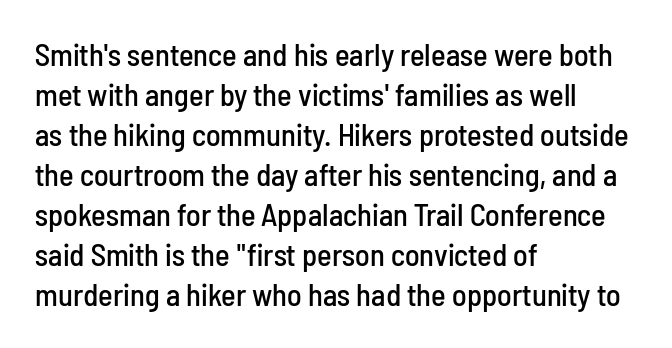
Q: Is the text italic (slanted)? A: No, it is upright.
Q: Is the typeface a serif or a sans-serif typeface? A: Sans-serif.
Q: Is the text underlined? A: No.
Q: How is the paragraph aligned? A: Left-aligned.
Q: Is the spacing between letters normal or unusually wide? A: Normal.
Q: Is the spacing between lines tight, normal or loose? A: Normal.
Q: Width (condensed, normal, or wide)? A: Condensed.
Q: Stroke contrast? A: Low.
Q: x-height? A: Medium.
Q: Monospaced? A: No.
